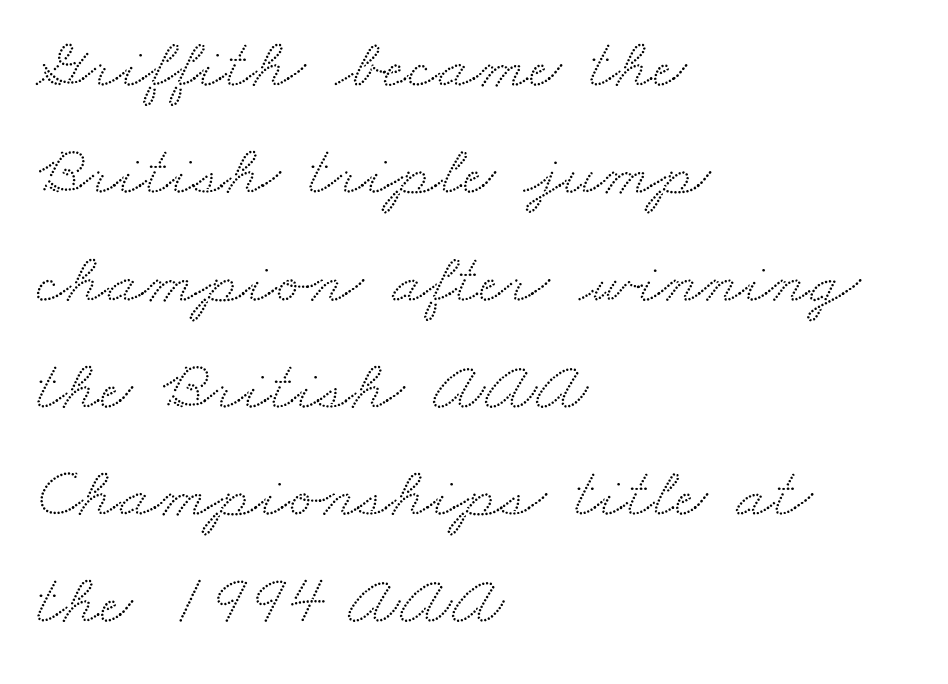
Spacing verdict: proportional, widths tailored to each character. Every row of glyphs begins at an identical x-position on the left. Small tapered or slab feet sit at the stroke ends, so this counts as serif. This sample keeps an unexceptional amount of space between lines.
